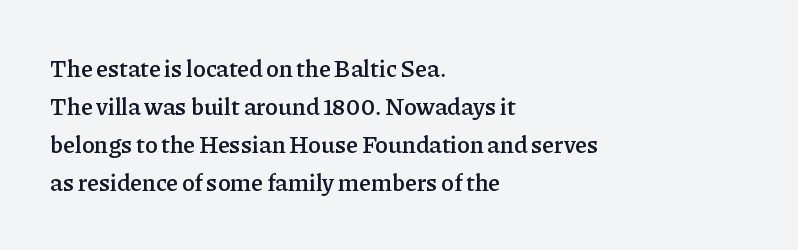
{"italic": "no", "bold": "semi", "underline": "no", "align": "left", "line_spacing": "normal", "line_spacing_ratio": 1.59, "letter_spacing": "normal", "letter_spacing_em": 0.0, "glyph_px": 24}
